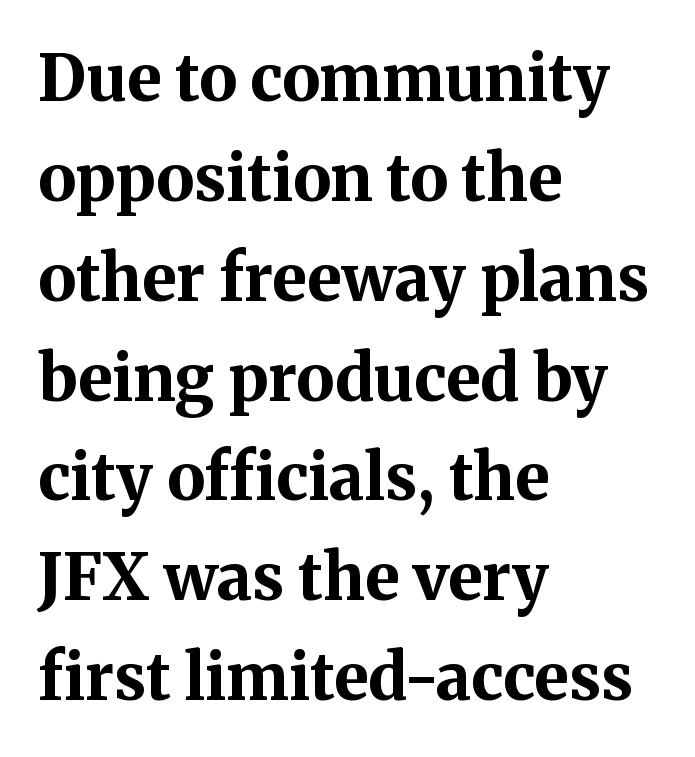
{"serif": "yes", "italic": "no", "bold": "yes", "weight": "bold", "width": "normal", "stroke_contrast": "medium", "x_height": "medium", "monospaced": "no", "underline": "no", "align": "left", "line_spacing": "normal", "line_spacing_ratio": 1.56, "letter_spacing": "normal", "letter_spacing_em": 0.0, "glyph_px": 64}
